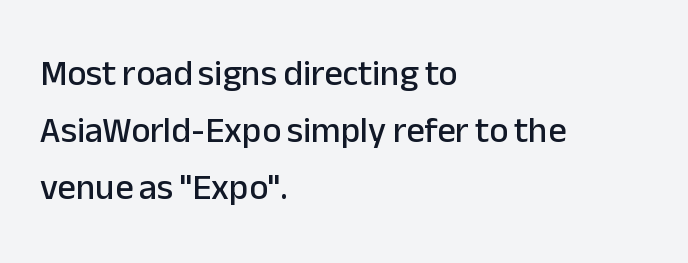
Q: Is the text italic (slanted)? A: No, it is upright.
Q: Is the typeface a serif or a sans-serif typeface? A: Sans-serif.
Q: Is the text underlined? A: No.
Q: How is the paragraph aligned? A: Left-aligned.
Q: Is the spacing between letters normal or unusually wide? A: Normal.
Q: Is the spacing between lines tight, normal or loose? A: Normal.
Q: Width (condensed, normal, or wide)? A: Normal.
Q: Stroke contrast? A: Low.
Q: x-height? A: Medium.
Q: Monospaced? A: No.
